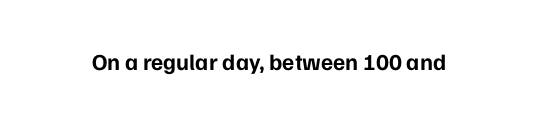
Q: Is the text bold? A: Yes.
Q: Is the text italic (slanted)? A: No, it is upright.
Q: Is the text underlined? A: No.
Q: Is the spacing between letters normal or unusually wide? A: Normal.
